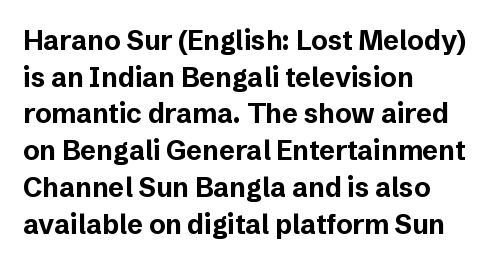
{"italic": "no", "bold": "yes", "underline": "no", "align": "left", "line_spacing": "normal", "line_spacing_ratio": 1.36, "letter_spacing": "normal", "letter_spacing_em": 0.0, "glyph_px": 27}
